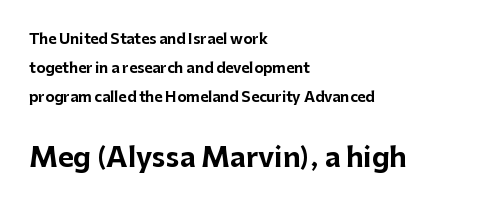
The image shows 27 px bold type, upright; set left-aligned, loose line spacing (2.07x), normal letter spacing, not underlined; the second (bottom) block is 1.93x larger.
